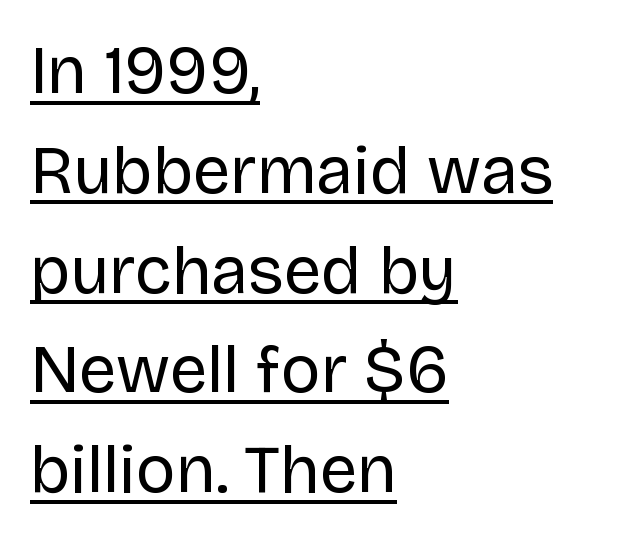
{"serif": "no", "italic": "no", "bold": "no", "weight": "regular", "width": "normal", "stroke_contrast": "low", "x_height": "large", "monospaced": "no", "underline": "yes", "align": "left", "line_spacing": "normal", "line_spacing_ratio": 1.49, "letter_spacing": "normal", "letter_spacing_em": 0.0, "glyph_px": 67}
